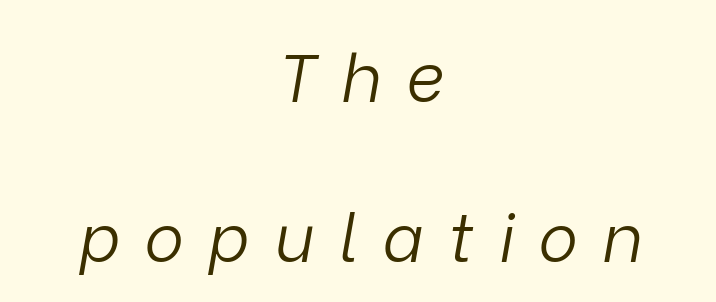
{"italic": "yes", "lean": "right", "slant_degrees": 9, "bold": "no", "weight": "light", "width": "normal", "stroke_contrast": "low", "x_height": "medium", "monospaced": "no", "underline": "no", "align": "center", "line_spacing": "loose", "line_spacing_ratio": 2.39, "letter_spacing": "wide", "letter_spacing_em": 0.36, "glyph_px": 67}
